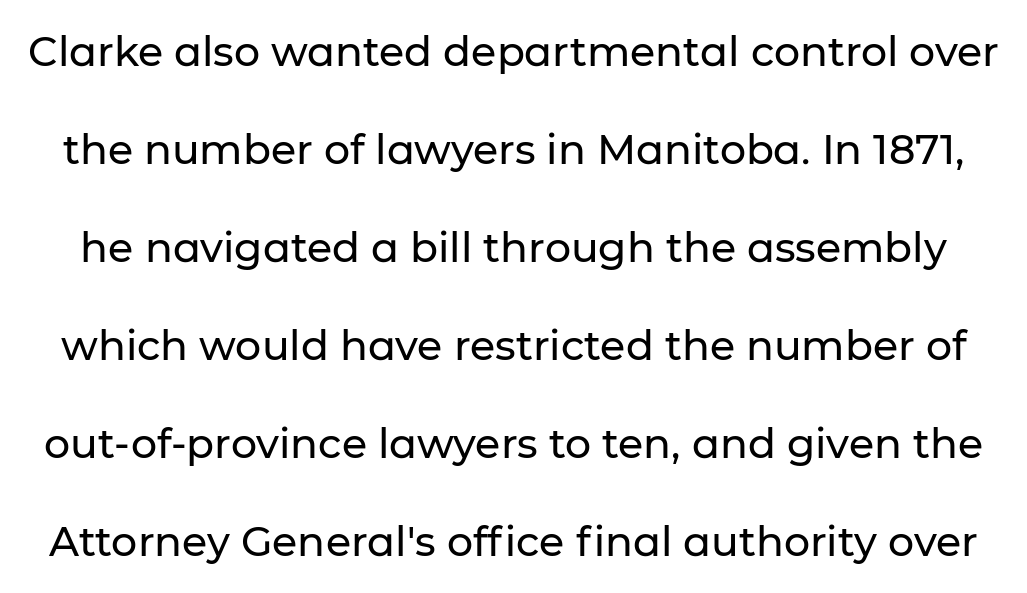
The image shows 41 px sans-serif type, upright; set loose line spacing (2.39x), normal letter spacing, not underlined; low stroke contrast and a medium x-height.
